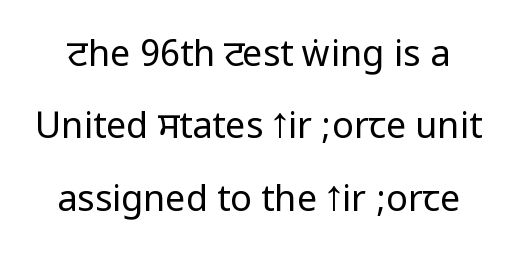
{"serif": "no", "italic": "no", "bold": "no", "weight": "regular", "width": "condensed", "stroke_contrast": "low", "underline": "no", "line_spacing": "loose", "line_spacing_ratio": 2.01, "letter_spacing": "normal", "letter_spacing_em": 0.0, "glyph_px": 36}
